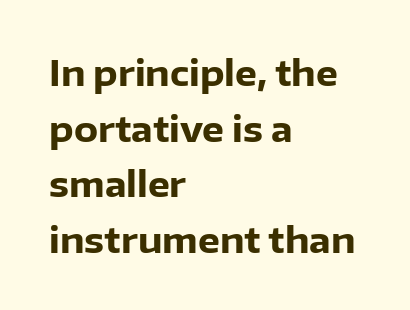
The image shows 35 px heavy sans-serif type, upright; set left-aligned, normal line spacing (1.59x), normal letter spacing, not underlined; low stroke contrast and a medium x-height.
